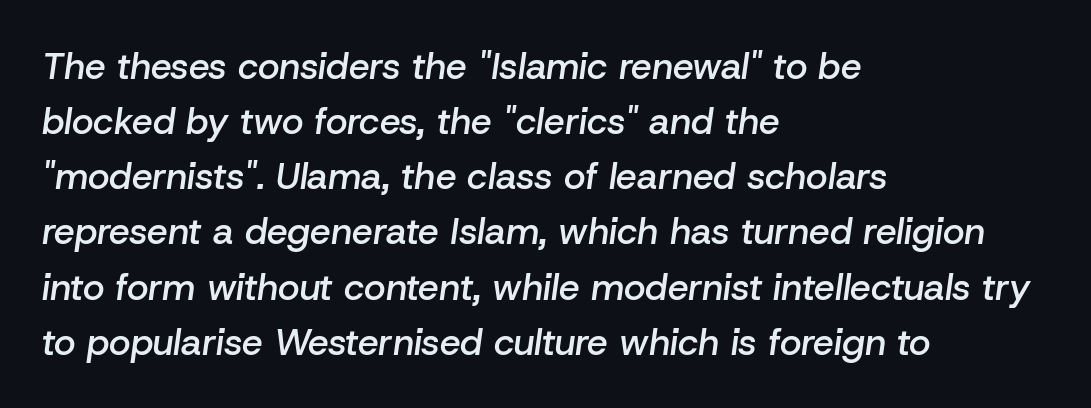
The passage shown is typed in a proportional face where columns would drift. Is the letter spacing exaggerated? No — it looks like the ordinary default. The rendering applies a slant to the glyphs. The string is rendered with underlining switched off.
